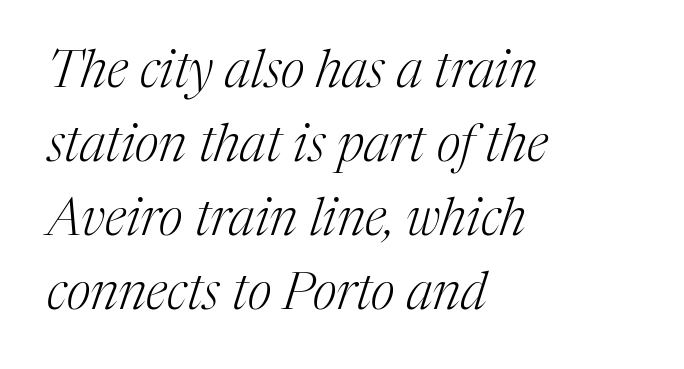
{"serif": "yes", "italic": "yes", "lean": "right", "slant_degrees": 17, "bold": "no", "weight": "light", "width": "normal", "stroke_contrast": "medium", "x_height": "medium", "monospaced": "no", "underline": "no", "align": "left", "line_spacing": "normal", "line_spacing_ratio": 1.42, "letter_spacing": "normal", "letter_spacing_em": 0.0, "glyph_px": 52}
